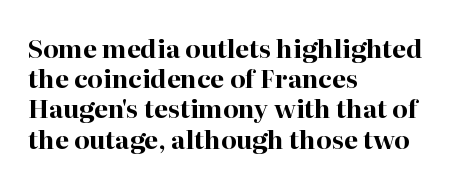
Q: Is the text bold? A: Yes.
Q: Is the text italic (slanted)? A: No, it is upright.
Q: Is the text underlined? A: No.
Q: How is the paragraph aligned? A: Left-aligned.
Q: Is the spacing between letters normal or unusually wide? A: Normal.
